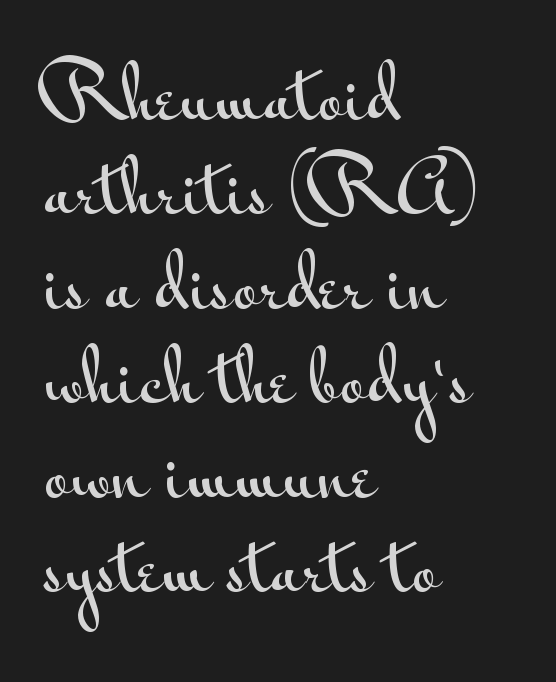
The image shows 70 px wide sans-serif type; set left-aligned, normal line spacing (1.35x), normal letter spacing, not underlined; medium stroke contrast and a small x-height.
